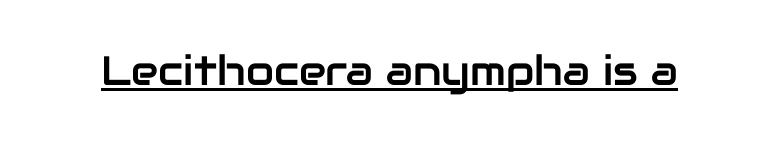
Q: Is the text italic (slanted)? A: No, it is upright.
Q: Is the typeface a serif or a sans-serif typeface? A: Sans-serif.
Q: Is the text underlined? A: Yes.
Q: Is the spacing between letters normal or unusually wide? A: Normal.
Q: Width (condensed, normal, or wide)? A: Normal.
Q: Stroke contrast? A: Low.
Q: x-height? A: Medium.
Q: Monospaced? A: No.
